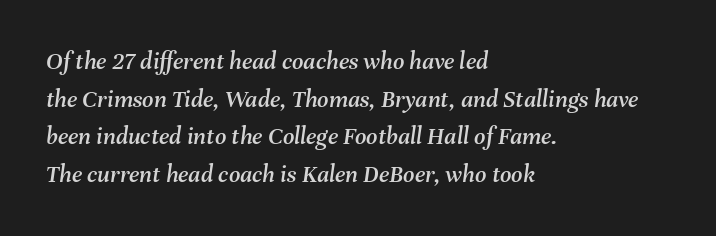
{"italic": "yes", "lean": "right", "slant_degrees": 8, "underline": "no", "align": "left", "line_spacing": "normal", "line_spacing_ratio": 1.51, "letter_spacing": "normal", "letter_spacing_em": 0.0, "glyph_px": 25}
